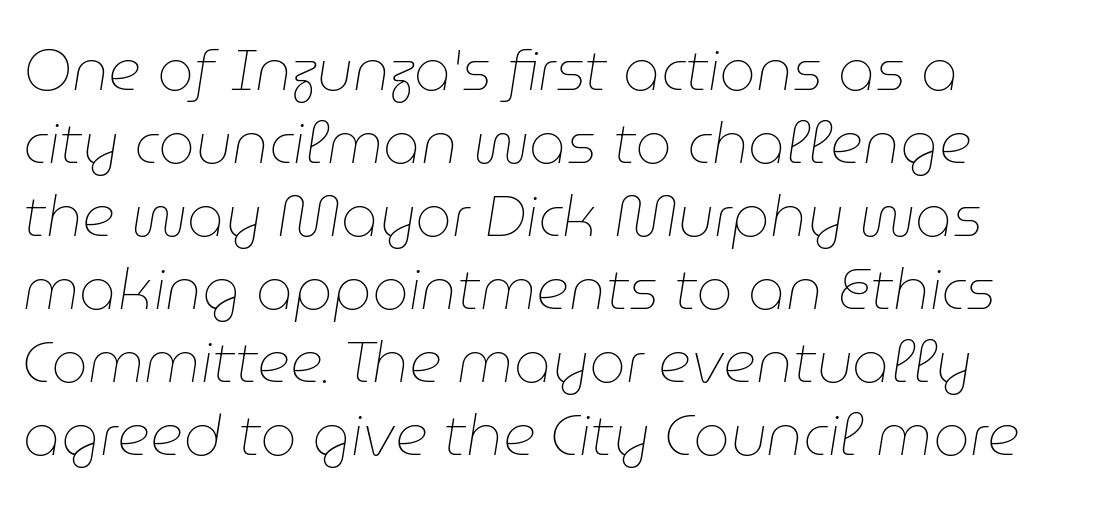
The image shows 58 px thin type, italic (leaning right); set left-aligned, normal line spacing (1.26x), normal letter spacing, not underlined; low stroke contrast and a medium x-height.
